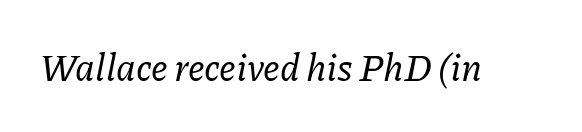
{"serif": "yes", "italic": "yes", "lean": "right", "slant_degrees": 11, "width": "normal", "stroke_contrast": "low", "x_height": "medium", "monospaced": "no", "underline": "no", "letter_spacing": "normal", "letter_spacing_em": 0.0, "glyph_px": 37}
